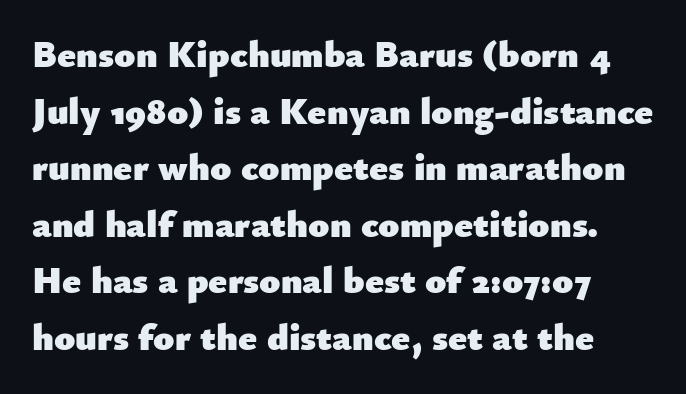
The image shows 38 px heavy sans-serif type, upright; set left-aligned, normal line spacing (1.49x), normal letter spacing, not underlined; low stroke contrast and a small x-height.
